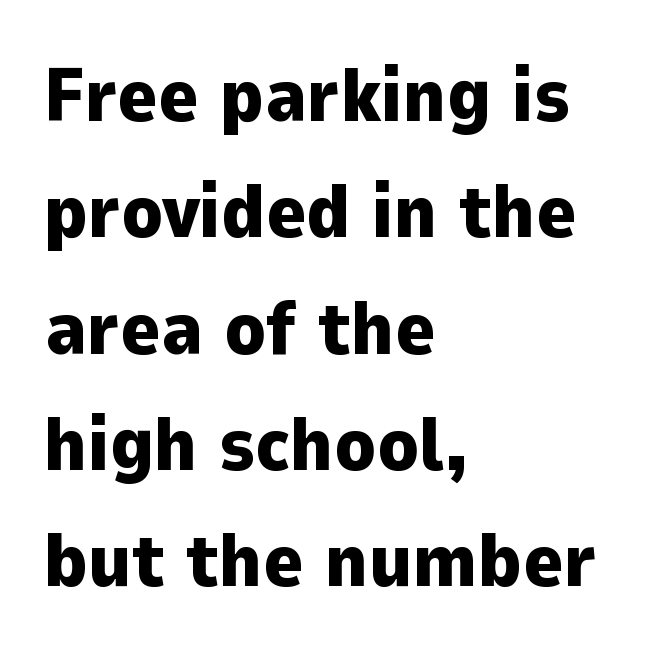
Does the leading feel generous? No, just average. This rendering features lettering with no underline. The paragraph has a hard left edge and a soft right edge. Character widths vary here, with narrow letters taking less room than wide ones. In terms of letterspacing, this is plain default setting.
